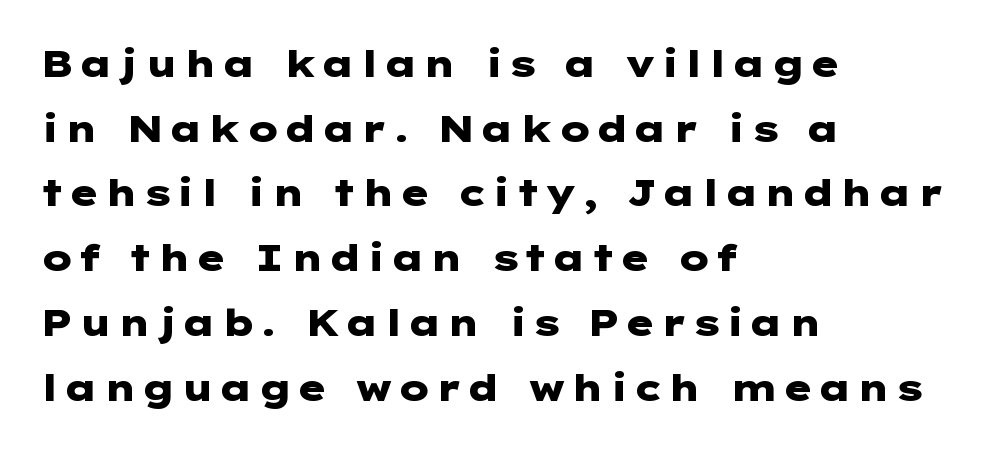
The image shows 37 px heavy, wide sans-serif type, upright; set left-aligned, line spacing 1.75x, not underlined; low stroke contrast and a medium x-height.
